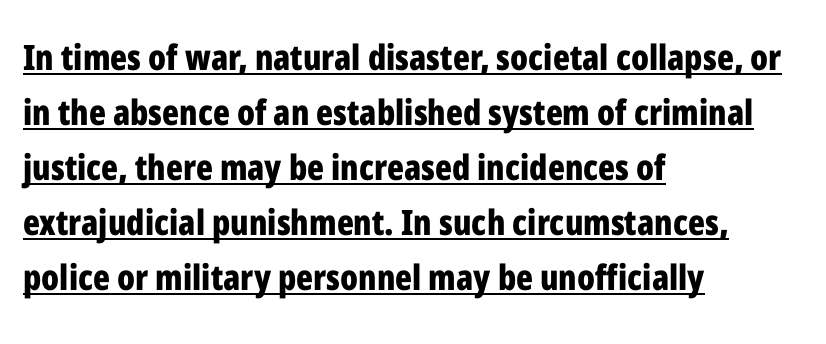
{"serif": "no", "italic": "no", "bold": "yes", "weight": "bold", "width": "condensed", "stroke_contrast": "low", "x_height": "medium", "monospaced": "no", "underline": "yes", "align": "left", "line_spacing": "normal", "line_spacing_ratio": 1.57, "letter_spacing": "normal", "letter_spacing_em": 0.0, "glyph_px": 35}
